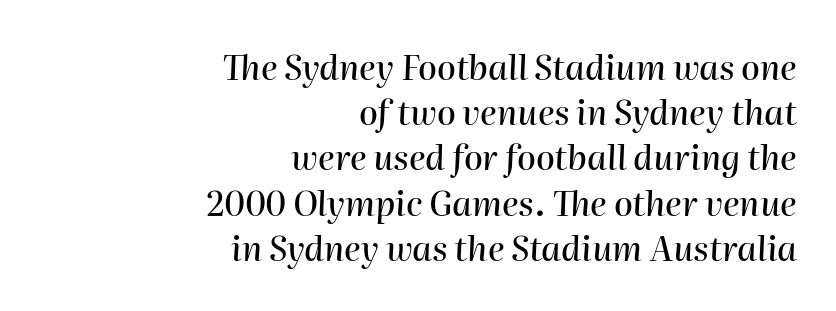
Underlining? Definitely not there. The passage shown is typed in a proportional face where columns would drift. Tall strokes in this sample are angled rather than plumb. The line texture is even and compact thanks to regular tracking. Horizontal bands of white between lines are of average thickness. The lines are quadded right.
